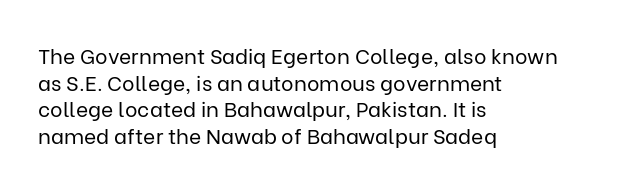
Summary of weight: not heavy and not bold. The vertical gap from one line to the next is medium. The type is set solid horizontally, with unmodified tracking. No italicization has been applied; the sample stays upright. The paragraph shown leans on its left margin. The gap between lines stays unmarked.
